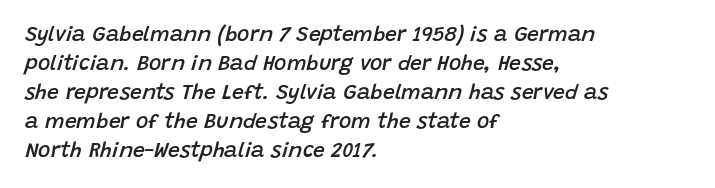
{"italic": "yes", "lean": "right", "slant_degrees": 15, "bold": "semi", "underline": "no", "align": "left", "line_spacing": "normal", "line_spacing_ratio": 1.38, "letter_spacing": "normal", "letter_spacing_em": 0.0, "glyph_px": 21}
